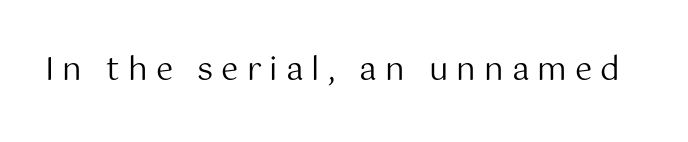
{"serif": "no", "italic": "no", "bold": "no", "weight": "regular", "width": "normal", "stroke_contrast": "medium", "x_height": "medium", "monospaced": "no", "underline": "no", "letter_spacing": "wide", "letter_spacing_em": 0.26, "glyph_px": 31}
